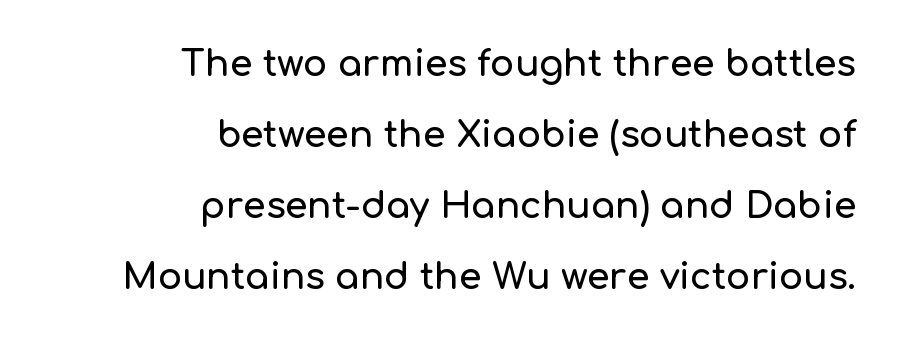
Q: Is the text italic (slanted)? A: No, it is upright.
Q: Is the typeface a serif or a sans-serif typeface? A: Sans-serif.
Q: Is the text underlined? A: No.
Q: How is the paragraph aligned? A: Right-aligned.
Q: Is the spacing between letters normal or unusually wide? A: Normal.
Q: Is the spacing between lines tight, normal or loose? A: Loose.
Q: Width (condensed, normal, or wide)? A: Normal.
Q: Stroke contrast? A: Low.
Q: x-height? A: Medium.
Q: Monospaced? A: No.
